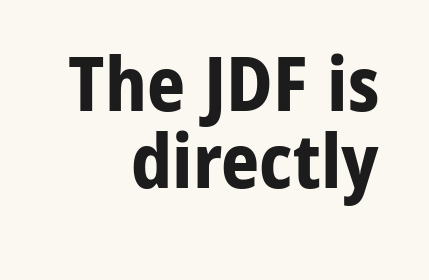
{"serif": "no", "italic": "no", "bold": "yes", "weight": "bold", "width": "normal", "stroke_contrast": "low", "x_height": "medium", "monospaced": "no", "underline": "no", "align": "right", "line_spacing": "tight", "line_spacing_ratio": 1.03, "letter_spacing": "normal", "letter_spacing_em": 0.0, "glyph_px": 75}
